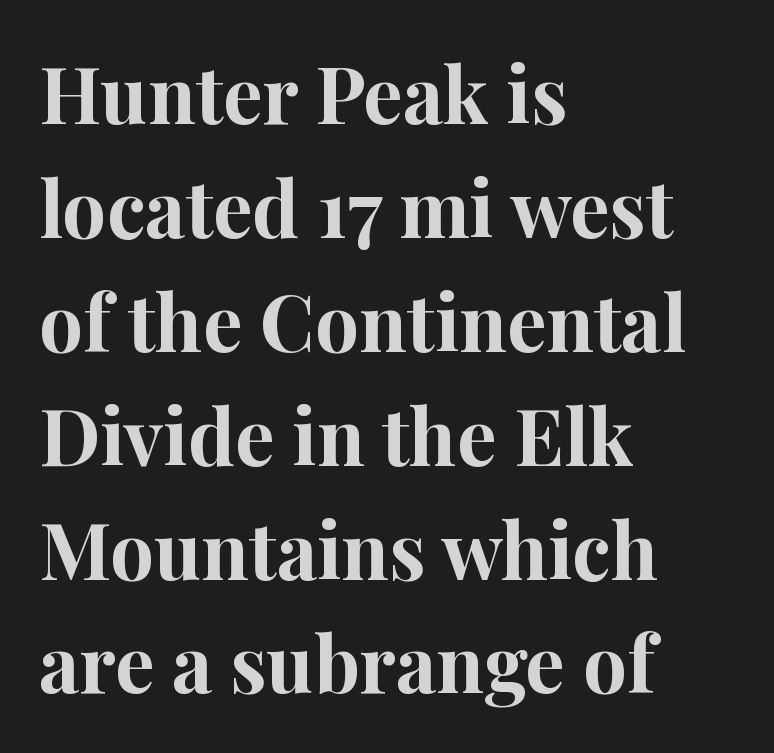
The leading is moderate, giving the passage an even texture. These lines are composed in type with serifs. Plain, unruled lines of type. The tracking reads as untouched default to a designer's eye. Note the varied advance widths — an 'i' is clearly narrower than an 'm'.
